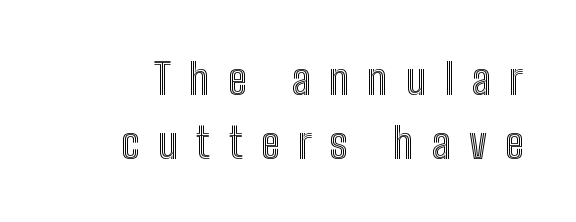
Has an underline been added? It has not. The axis of the letterforms is exactly vertical. A typesetter would call this heavily tracked-out type. A typesetter would call this proportional, since set widths differ per character. These lines sit exactly where default settings would place them.
